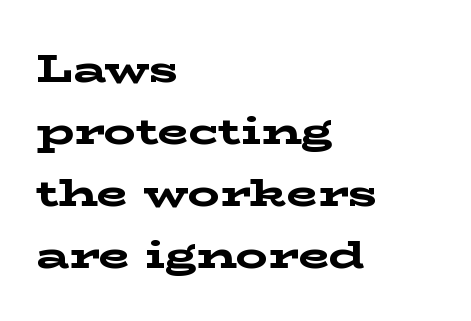
{"serif": "yes", "italic": "no", "bold": "yes", "weight": "bold", "width": "wide", "stroke_contrast": "low", "x_height": "medium", "monospaced": "no", "underline": "no", "align": "left", "line_spacing": "normal", "line_spacing_ratio": 1.55, "letter_spacing": "normal", "letter_spacing_em": 0.0, "glyph_px": 40}
